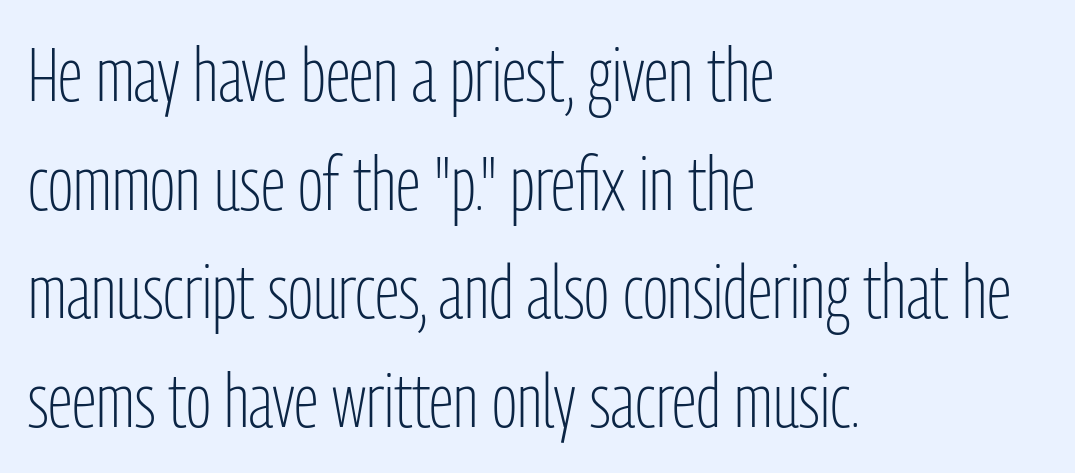
{"serif": "no", "italic": "no", "bold": "no", "weight": "light", "width": "condensed", "stroke_contrast": "low", "x_height": "medium", "monospaced": "no", "underline": "no", "align": "left", "line_spacing": "normal", "line_spacing_ratio": 1.45, "letter_spacing": "normal", "letter_spacing_em": 0.0, "glyph_px": 75}
